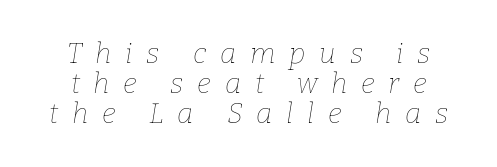
{"italic": "yes", "lean": "right", "slant_degrees": 9, "bold": "no", "weight": "thin", "width": "normal", "stroke_contrast": "low", "x_height": "medium", "monospaced": "no", "underline": "no", "line_spacing": "tight", "line_spacing_ratio": 1.07, "letter_spacing": "wide", "letter_spacing_em": 0.49, "glyph_px": 28}
